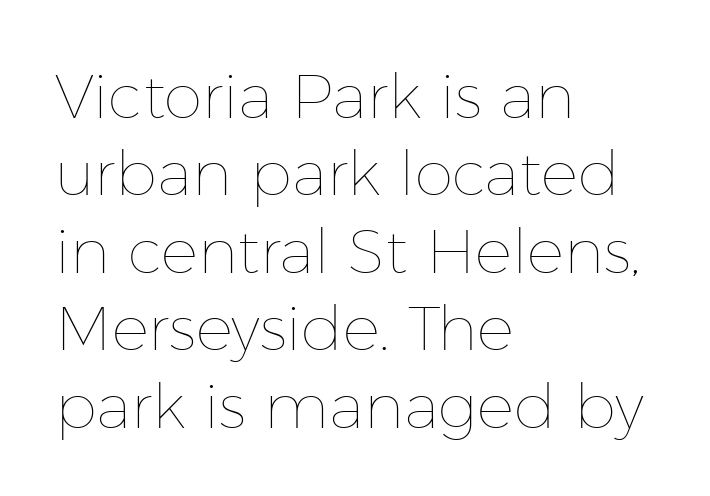
Whoever set this chose a conventional vertical rhythm. Only glyphs here, with clear space below each row. Quick note: not italic, upright. Weight: regular or lighter. Do the characters align in a grid? No, the font is proportional.
